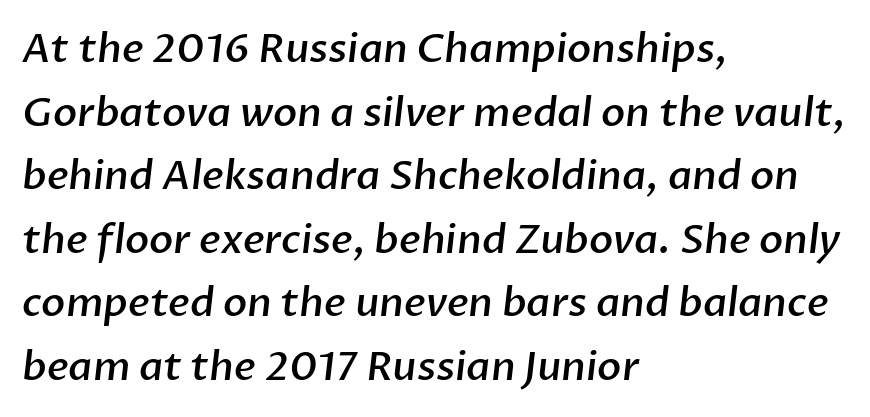
The image shows 40 px semibold sans-serif type; set left-aligned, normal line spacing (1.59x), normal letter spacing, not underlined; low stroke contrast and a medium x-height.
